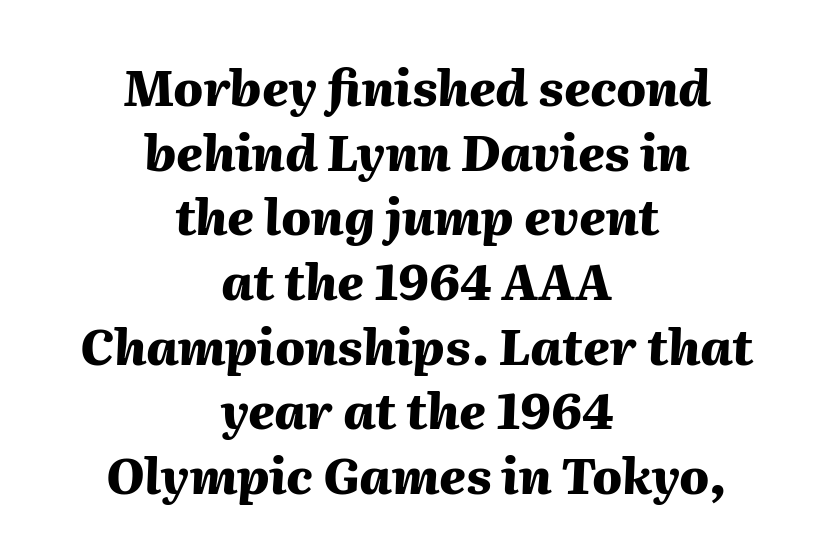
{"italic": "yes", "lean": "right", "slant_degrees": 2, "bold": "yes", "weight": "heavy", "width": "normal", "stroke_contrast": "medium", "x_height": "medium", "monospaced": "no", "underline": "no", "align": "center", "line_spacing": "normal", "line_spacing_ratio": 1.32, "letter_spacing": "normal", "letter_spacing_em": 0.0, "glyph_px": 49}
